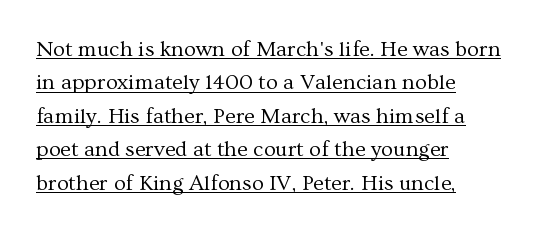
Characters remain perfectly vertical along every line. Is there an underline? Yes — a line sits under the letters. Each new line begins a customary step beneath the previous one. The setting favours the left margin, as ordinary paragraphs usually do. Nothing unusual about the tracking: characters are spaced as the font intends. The strokes are not fattened; the text isn't bold.
